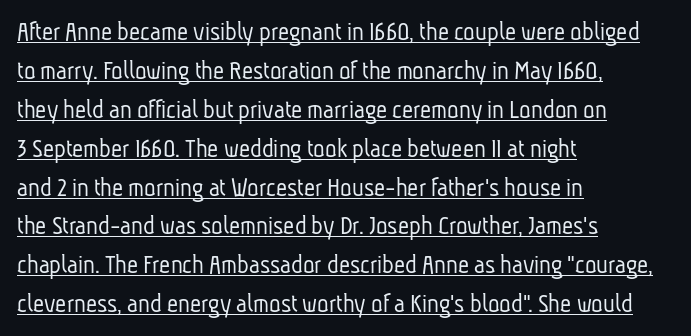
Short note: letters normally spaced. Is the block centered? No — it sits flush against the left margin. Students, observe: this is what conventionally led text looks like. Stem width sits at or under what a default text font uses. Honestly, the underline is the first thing you notice here.
